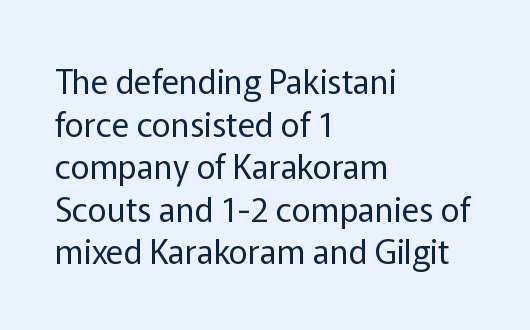
{"serif": "no", "italic": "no", "bold": "no", "weight": "regular", "width": "normal", "stroke_contrast": "low", "x_height": "medium", "monospaced": "no", "underline": "no", "align": "left", "line_spacing": "normal", "line_spacing_ratio": 1.29, "letter_spacing": "normal", "letter_spacing_em": 0.0, "glyph_px": 33}
